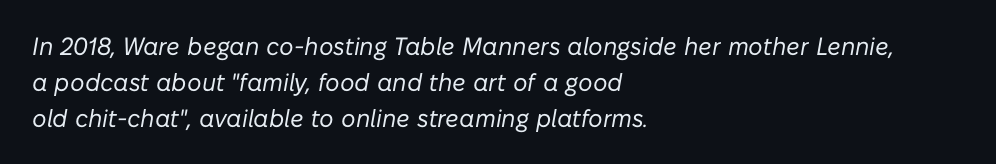
Q: Is the text bold? A: No.
Q: Is the text italic (slanted)? A: Yes, it leans right by about 10 degrees.
Q: Is the text underlined? A: No.
Q: How is the paragraph aligned? A: Left-aligned.
Q: Is the spacing between letters normal or unusually wide? A: Normal.
Q: Is the spacing between lines tight, normal or loose? A: Normal.
